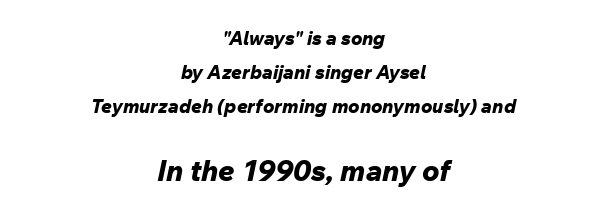
{"italic": "yes", "lean": "right", "slant_degrees": 12, "bold": "yes", "weight": "bold", "width": "normal", "stroke_contrast": "low", "x_height": "medium", "monospaced": "no", "underline": "no", "align": "center", "line_spacing_ratio": 1.8, "letter_spacing": "normal", "letter_spacing_em": 0.0, "larger_block": "second", "size_ratio": 1.53, "glyph_px": 29}
